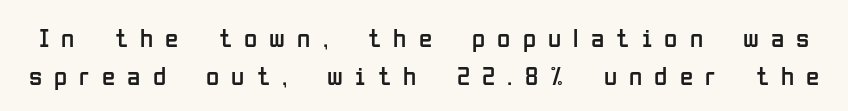
Horizontal bands of white between lines are of average thickness. Caption: face not bold, strokes unweighted. Short note: letters widely spaced. In terms of posture, this sample is upright.
